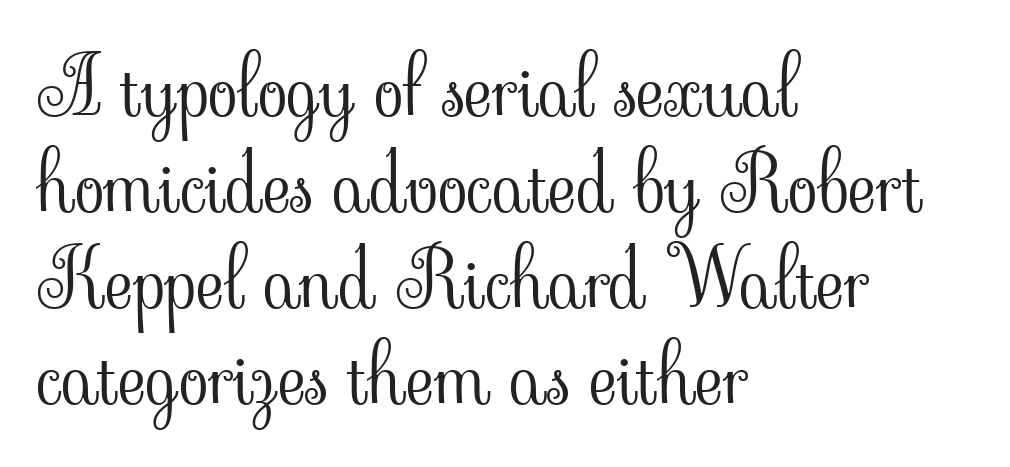
{"serif": "yes", "italic": "no", "bold": "no", "weight": "light", "width": "normal", "stroke_contrast": "low", "x_height": "small", "monospaced": "no", "underline": "no", "align": "left", "line_spacing_ratio": 1.23, "letter_spacing": "normal", "letter_spacing_em": 0.0, "glyph_px": 78}
